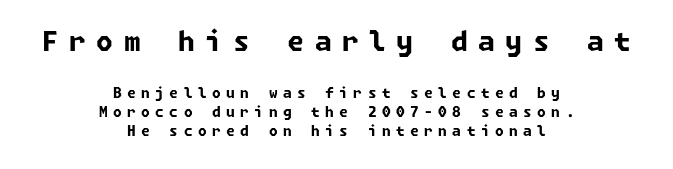
{"bold": "yes", "underline": "no", "align": "center", "line_spacing": "normal", "line_spacing_ratio": 1.35, "letter_spacing": "wide", "letter_spacing_em": 0.39, "larger_block": "first", "size_ratio": 1.93, "glyph_px": 27}
